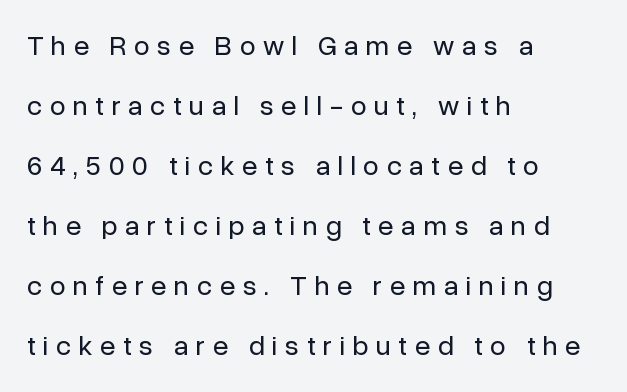
Heaviness? Minimal to ordinary, like unemphasized prose. Compared with a centered layout, this one pins lines to the left instead. Font category for this specimen: sans-serif. Check the space under the baseline: it is left empty.
